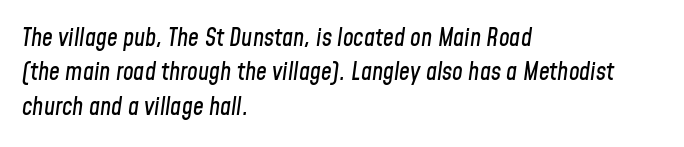
Every row of glyphs begins at an identical x-position on the left. Observe the ordinary spacing: letters are neighbours, not strangers. The words here are not underlined. Would a proofreader flag this as italicized? Yes. Does the leading feel generous? No, just average.
